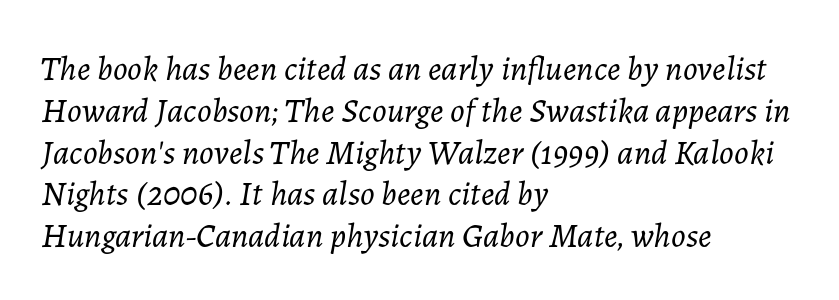
These lines are rendered in a variable-pitch font. When letters slant like this, we call the style italic. Caption: face not bold, strokes unweighted. Visually the block forms a straight wall on the left and a jagged coastline on the right. A typesetter would call this zero additional tracking.
